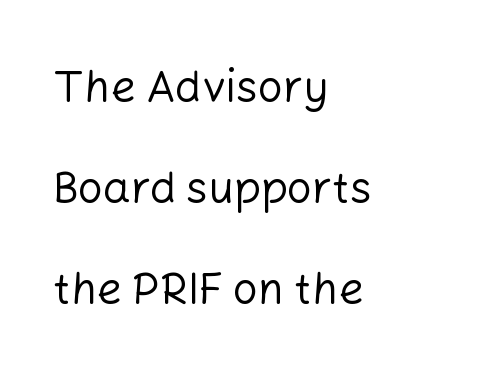
{"serif": "no", "italic": "no", "bold": "no", "weight": "regular", "width": "normal", "stroke_contrast": "low", "x_height": "medium", "monospaced": "no", "underline": "no", "align": "left", "line_spacing": "loose", "line_spacing_ratio": 2.29, "letter_spacing": "normal", "letter_spacing_em": 0.0, "glyph_px": 44}
